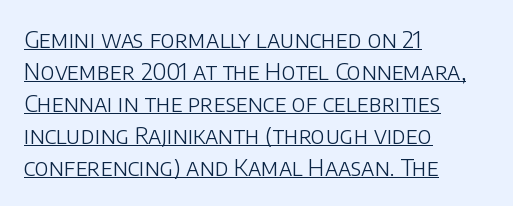
The image shows 23 px text type, upright; set left-aligned, normal line spacing (1.39x), normal letter spacing, underlined.
